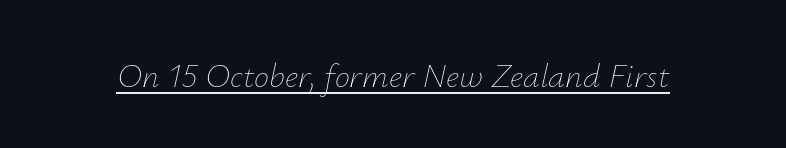
You can see a thin bar hugging the bottom of the glyphs. Short note: letters normally spaced. The weight tops out at a normal text grade. Do the characters align in a grid? No, the font is proportional.
